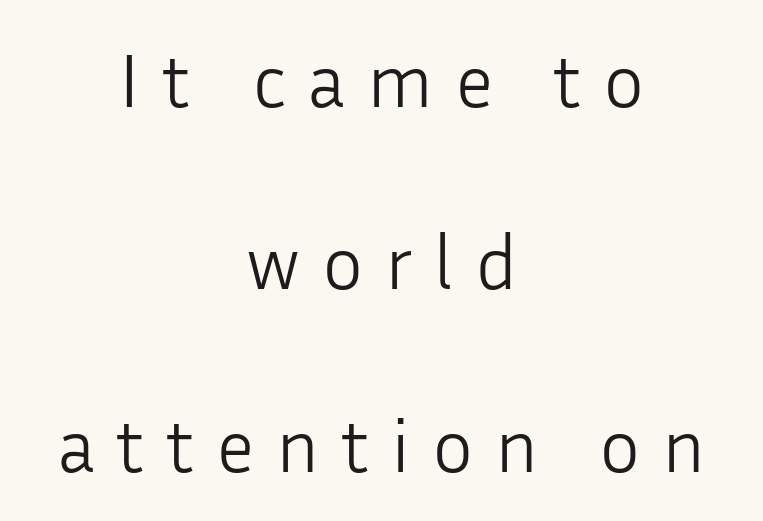
{"serif": "no", "italic": "no", "bold": "no", "weight": "light", "width": "normal", "stroke_contrast": "low", "x_height": "medium", "monospaced": "no", "underline": "no", "align": "center", "line_spacing": "loose", "line_spacing_ratio": 2.37, "letter_spacing": "wide", "letter_spacing_em": 0.28, "glyph_px": 77}
